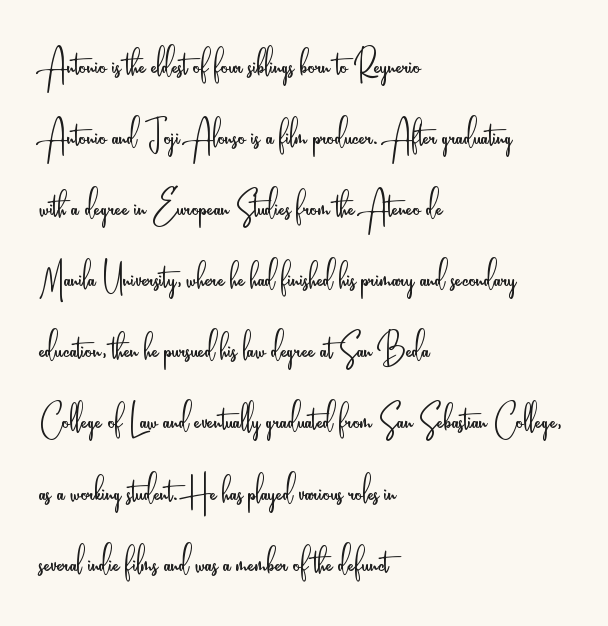
{"serif": "no", "bold": "no", "weight": "light", "width": "condensed", "stroke_contrast": "low", "x_height": "small", "monospaced": "no", "underline": "no", "align": "left", "line_spacing": "normal", "line_spacing_ratio": 1.58, "letter_spacing": "normal", "letter_spacing_em": 0.0, "glyph_px": 45}
